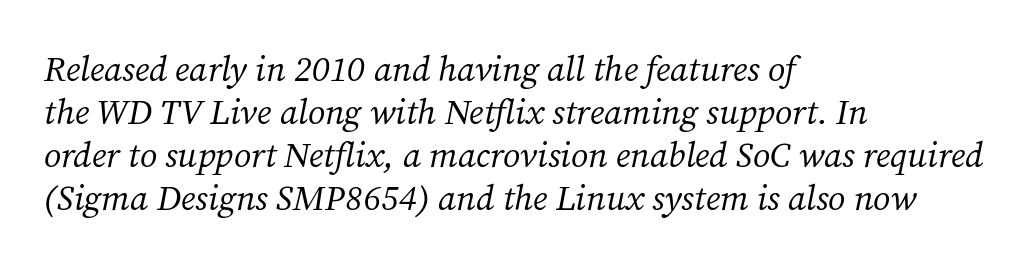
These lines stack with their left ends in a neat column. Glyph-to-glyph distance matches everyday printed text. The letterforms sit at book weight or below. Compared with ordinary roman type, these characters are visibly tilted.
